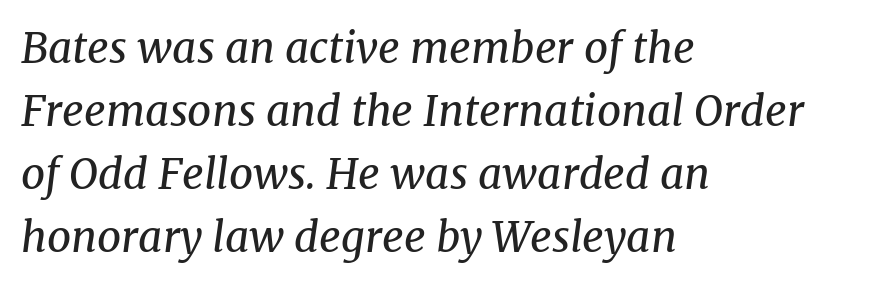
The image shows 42 px regular-weight serif type, italic (leaning right); set left-aligned, normal line spacing (1.5x), normal letter spacing, not underlined; medium stroke contrast and a medium x-height.
